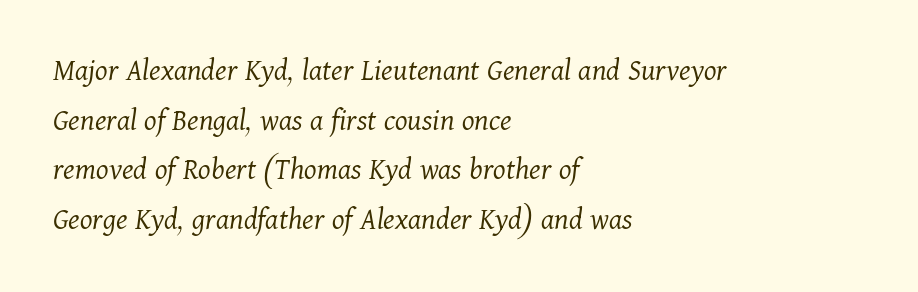
The image shows 32 px light serif type, italic (leaning right); set left-aligned, normal line spacing (1.55x), normal letter spacing, not underlined; medium stroke contrast and a medium x-height.
